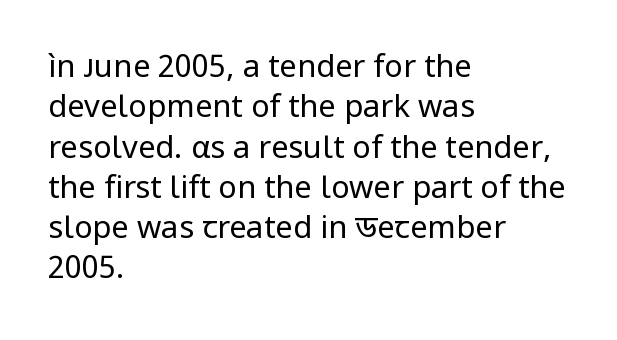
{"serif": "no", "italic": "no", "bold": "no", "weight": "regular", "width": "normal", "stroke_contrast": "low", "x_height": "medium", "monospaced": "no", "underline": "no", "align": "left", "line_spacing": "normal", "line_spacing_ratio": 1.3, "letter_spacing": "normal", "letter_spacing_em": 0.0, "glyph_px": 31}
